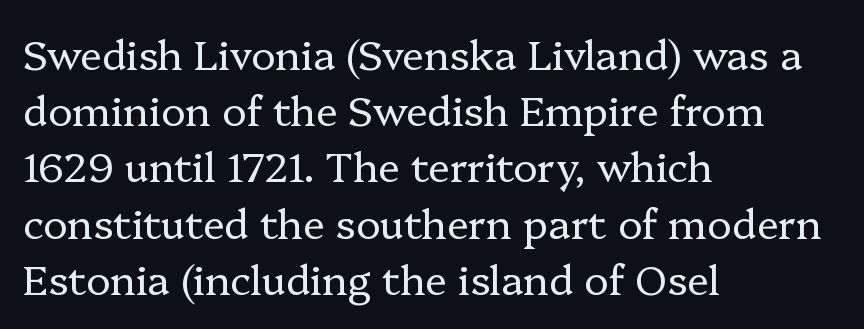
Summary of vertical rhythm: regular, with standard interline spacing. Descenders are the only things crossing below the line. A typesetter would call this proportional, since set widths differ per character. The glyphs in this specimen are seriffed.
